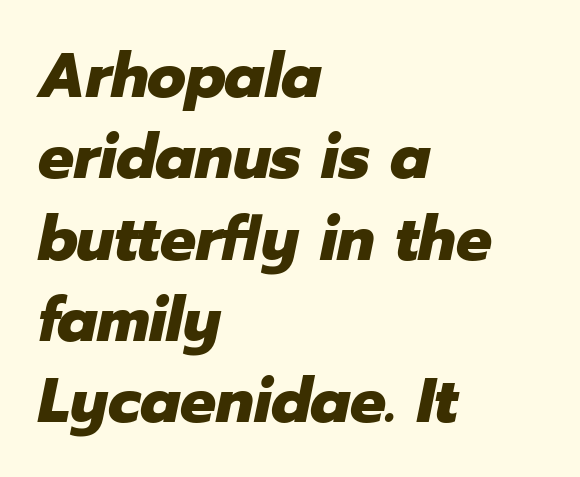
Short note: letters normally spaced. Do the characters align in a grid? No, the font is proportional. Regular leading. Each row of text sits above clean, open space. The glyphs look as if they've been sheared to an angle.
